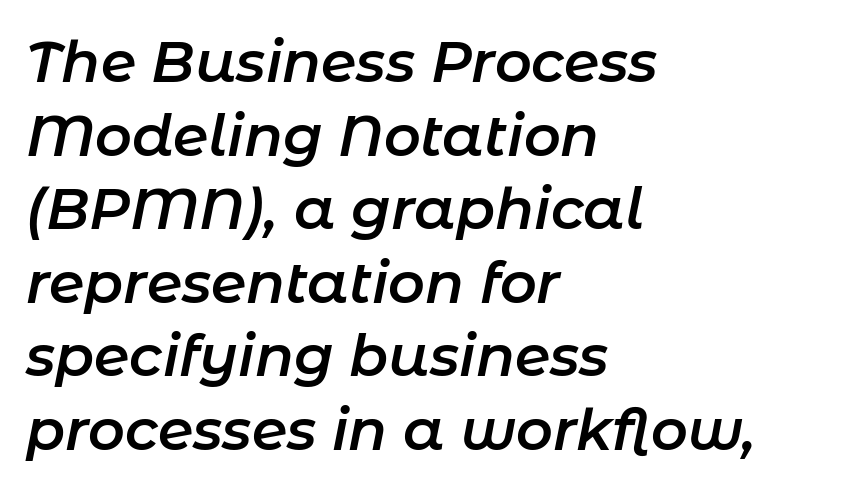
Regular leading. The font is running at a semibold setting, under full bold. Each row of text sits above clean, open space. Notice how the passage keeps a crisp vertical edge on the left only. The rendering uses natural spacing where letterforms have individual widths.
